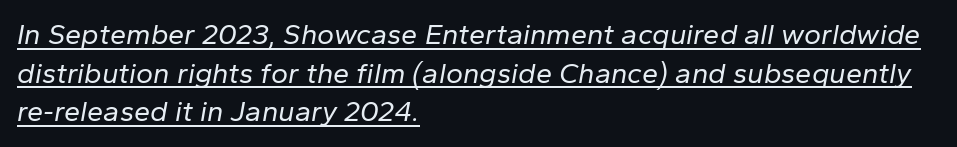
The letters look calm and open, with moderate or lighter stems. Slanted lettering throughout. The vertical gap from one line to the next is medium. Words appear dense and cohesive because spacing is normal. The face used here is proportionally spaced, like ordinary book or web type.
